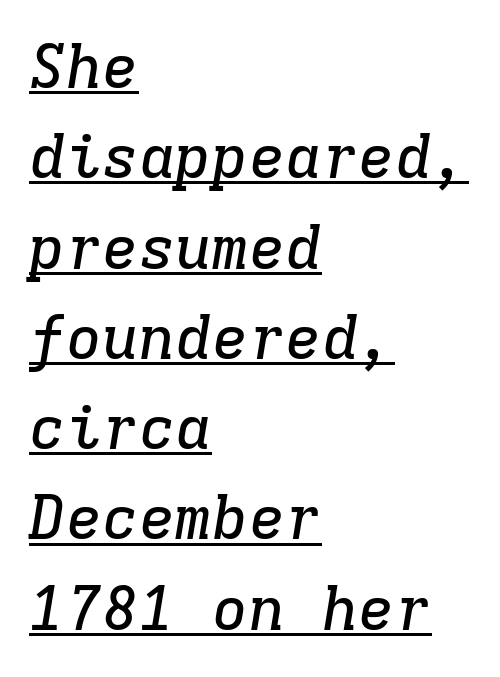
The tracking reads as untouched default to a designer's eye. The compositor pushed each line to the left boundary. The axis of the letterforms is tilted away from vertical. Monospaced: the letters line up in strict vertical columns. Compared with undecorated copy, this sample adds a rule below the words.
